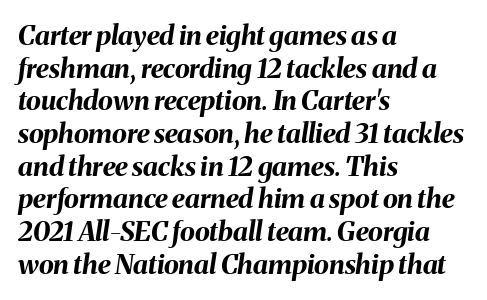
The image shows 27 px bold type, italic (leaning right); set left-aligned, line spacing 1.21x, normal letter spacing, not underlined.
